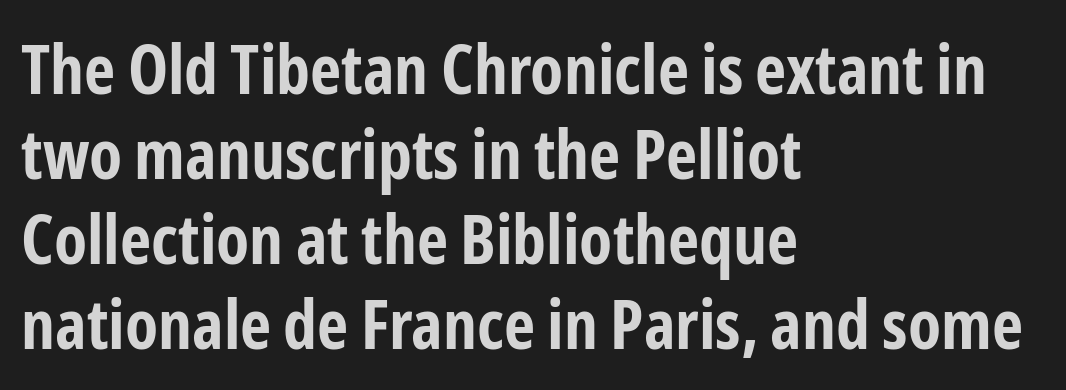
{"serif": "no", "italic": "no", "bold": "yes", "weight": "bold", "width": "condensed", "stroke_contrast": "low", "x_height": "medium", "monospaced": "no", "underline": "no", "align": "left", "line_spacing": "normal", "line_spacing_ratio": 1.25, "letter_spacing": "normal", "letter_spacing_em": 0.0, "glyph_px": 68}
